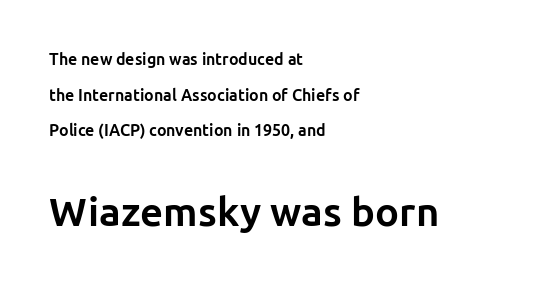
{"serif": "no", "italic": "no", "bold": "yes", "weight": "bold", "width": "normal", "stroke_contrast": "low", "x_height": "medium", "monospaced": "no", "underline": "no", "align": "left", "line_spacing": "loose", "line_spacing_ratio": 2.23, "letter_spacing": "normal", "letter_spacing_em": 0.0, "larger_block": "second", "size_ratio": 2.5, "glyph_px": 40}
